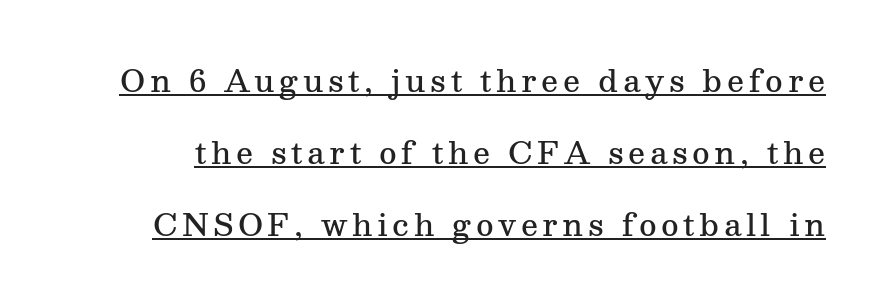
The image shows 30 px semibold serif type, upright; set loose line spacing (2.4x), underlined; medium stroke contrast and a medium x-height.
